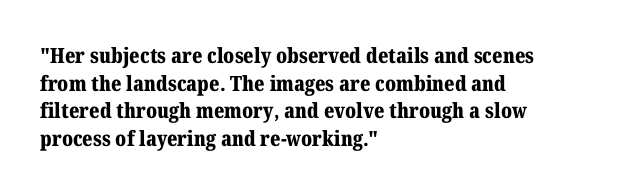
Normally led — the rows are evenly, conventionally spaced. Caption: standard tracking, unaltered. Check the space under the baseline: it is left empty. This sample is left-justified, so line endings fall wherever the words run out. These lines were composed using upright roman letters.
